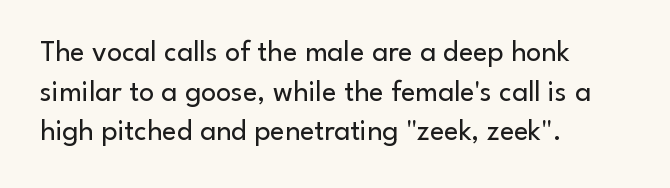
{"serif": "no", "italic": "no", "bold": "no", "weight": "regular", "width": "normal", "stroke_contrast": "low", "x_height": "small", "monospaced": "no", "underline": "no", "align": "left", "line_spacing": "normal", "line_spacing_ratio": 1.32, "letter_spacing": "normal", "letter_spacing_em": 0.0, "glyph_px": 30}
